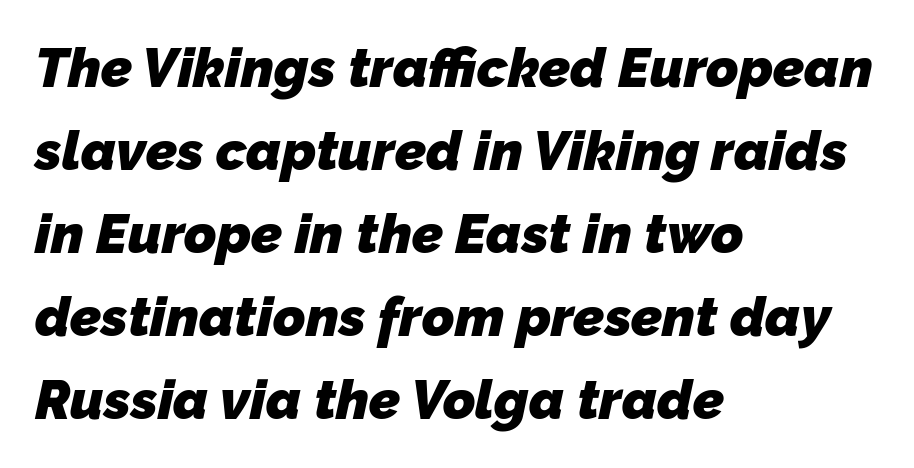
Q: Is the text bold? A: Yes.
Q: Is the typeface a serif or a sans-serif typeface? A: Sans-serif.
Q: Is the text underlined? A: No.
Q: How is the paragraph aligned? A: Left-aligned.
Q: Is the spacing between letters normal or unusually wide? A: Normal.
Q: Is the spacing between lines tight, normal or loose? A: Normal.
Q: Width (condensed, normal, or wide)? A: Normal.
Q: Stroke contrast? A: Low.
Q: x-height? A: Medium.
Q: Monospaced? A: No.
